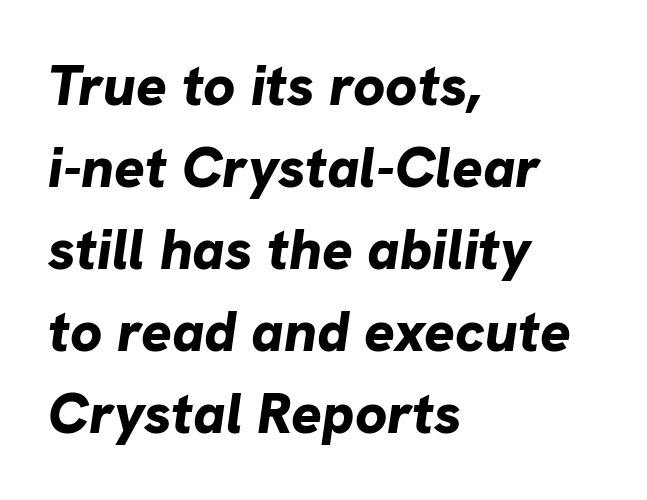
Compared with typical body copy, the letter spacing here is the same. The passage shown is typed in a proportional face where columns would drift. If you drew a line through each stem, it would be angled. Short and long lines alike share a common starting point at left. A normal amount of white space separates one row of letters from the next. Typographic density is high because the face is bold.
